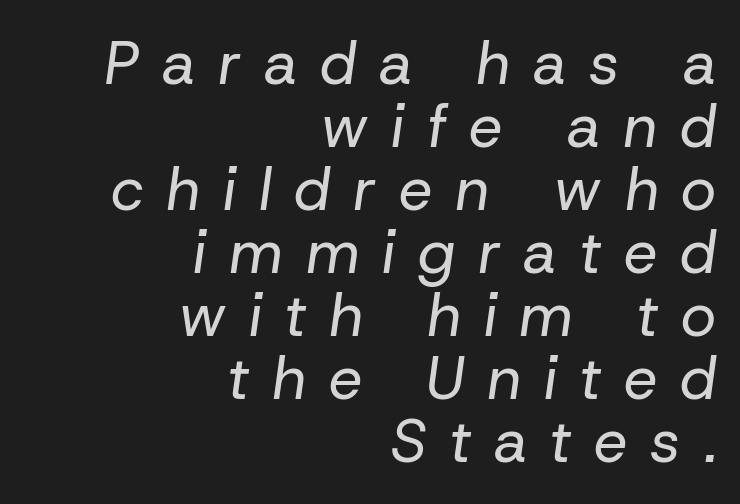
The image shows 60 px regular-weight type, italic (leaning right); set right-aligned, tight line spacing (1.05x), unusually wide letter spacing (+0.38 em), not underlined; low stroke contrast and a medium x-height.
